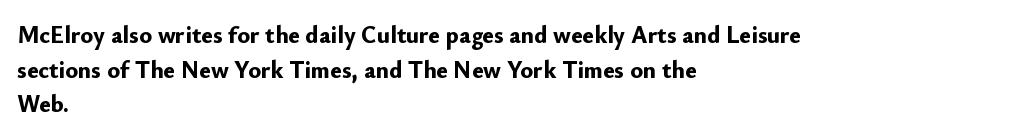
The image shows 24 px bold type, upright; set left-aligned, normal line spacing (1.44x), normal letter spacing, not underlined.
